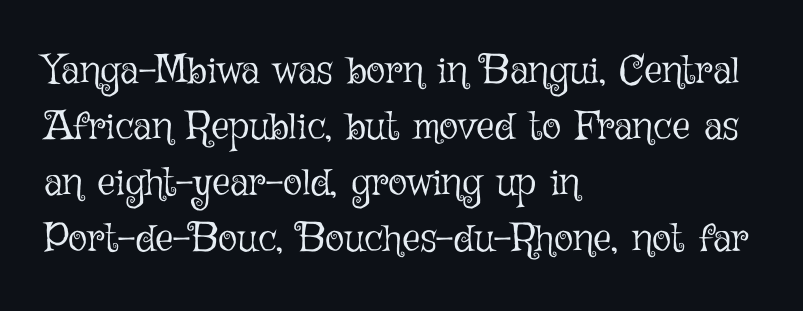
{"italic": "no", "bold": "no", "weight": "light", "width": "normal", "stroke_contrast": "low", "x_height": "medium", "monospaced": "no", "underline": "no", "align": "left", "line_spacing": "normal", "line_spacing_ratio": 1.4, "letter_spacing": "normal", "letter_spacing_em": 0.0, "glyph_px": 40}
